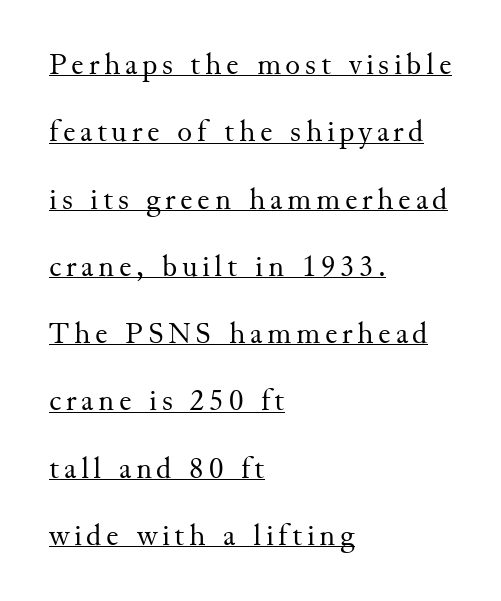
The image shows 31 px regular-weight serif type, upright; set left-aligned, loose line spacing (2.17x), underlined; medium stroke contrast and a small x-height.
